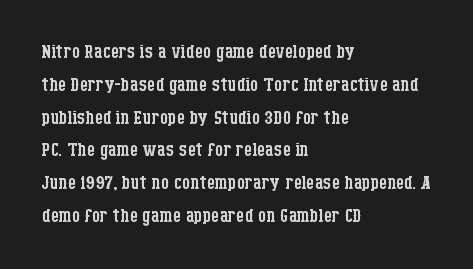
Q: Is the text bold? A: No.
Q: Is the text italic (slanted)? A: No, it is upright.
Q: Is the text underlined? A: No.
Q: How is the paragraph aligned? A: Left-aligned.
Q: Is the spacing between letters normal or unusually wide? A: Normal.
Q: Is the spacing between lines tight, normal or loose? A: Normal.
